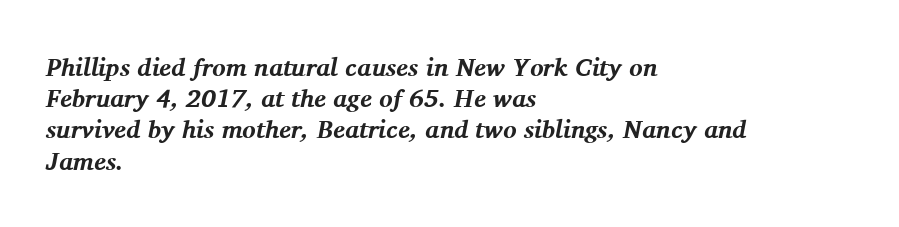
Q: Is the text bold? A: Yes.
Q: Is the text italic (slanted)? A: Yes, it leans right by about 11 degrees.
Q: Is the text underlined? A: No.
Q: How is the paragraph aligned? A: Left-aligned.
Q: Is the spacing between letters normal or unusually wide? A: Normal.
Q: Is the spacing between lines tight, normal or loose? A: Normal.
